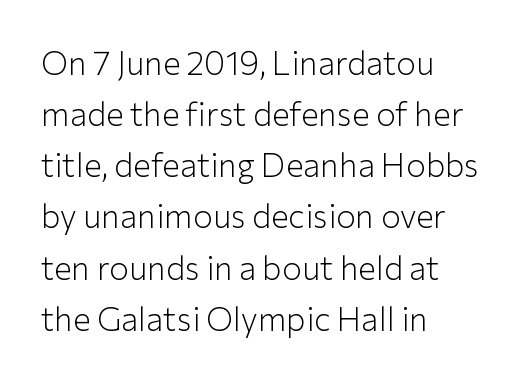
The image shows 33 px light sans-serif type, upright; set left-aligned, normal line spacing (1.55x), normal letter spacing, not underlined; low stroke contrast and a medium x-height.
